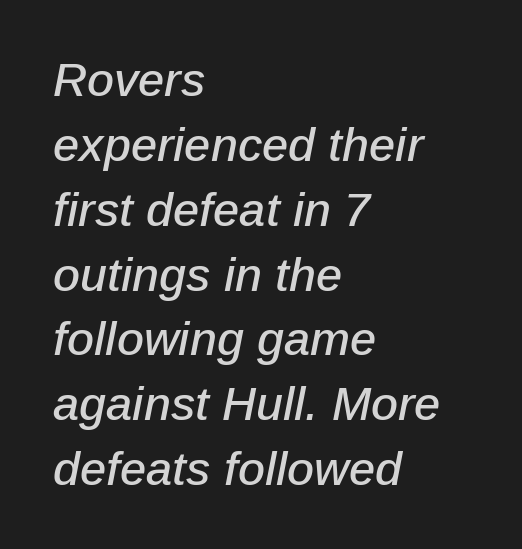
{"italic": "yes", "lean": "right", "slant_degrees": 12, "width": "normal", "stroke_contrast": "low", "x_height": "medium", "monospaced": "no", "underline": "no", "align": "left", "line_spacing": "normal", "line_spacing_ratio": 1.38, "letter_spacing": "normal", "letter_spacing_em": 0.0, "glyph_px": 47}
